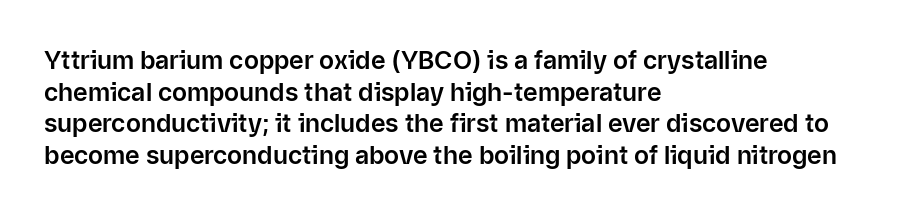
The rows are spaced the way most documents space them. No extra tracking has been applied to these lines. Which margin do the lines hug? The left one — the right edge is uneven. The gap between lines stays unmarked. If you drew a line through each stem, it would be perfectly vertical.
